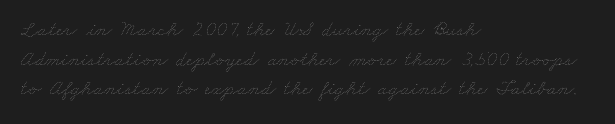
The horizontal fit of the characters is conventional and even. This sample is left-justified, so line endings fall wherever the words run out. Unbolded letterforms with no extra heft. Regular leading. Descenders hang freely into open space.
